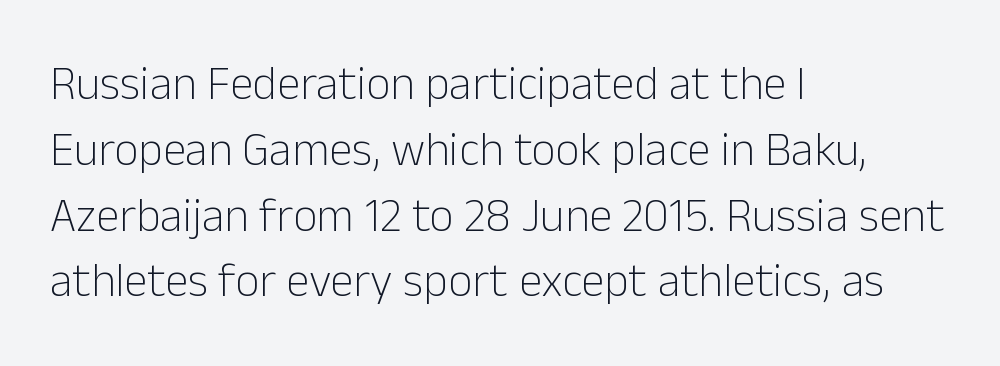
{"serif": "no", "italic": "no", "bold": "no", "weight": "light", "width": "normal", "stroke_contrast": "low", "x_height": "medium", "monospaced": "no", "underline": "no", "align": "left", "line_spacing": "normal", "line_spacing_ratio": 1.4, "letter_spacing": "normal", "letter_spacing_em": 0.0, "glyph_px": 47}
